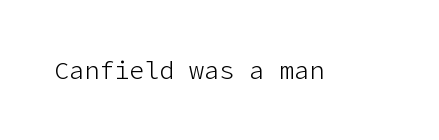
The rendering keeps characters at their native spacing. The font sits on the lighter half of the weight spectrum, regular included. Quick note: underline off. Is there any slant? The stems are plumb.
